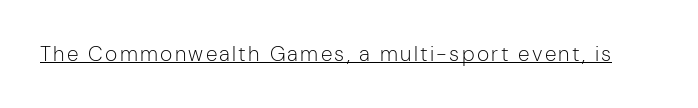
No extra ink here — the face is not bold. The rendered words wear a rule along their underside. Quick note: not italic, upright.
